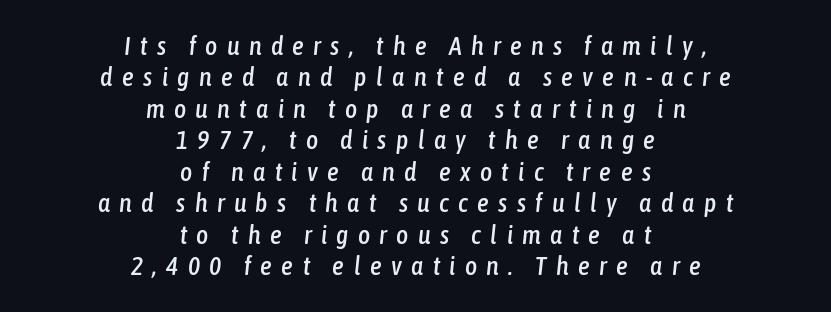
Q: Is the text italic (slanted)? A: Yes, it leans right by about 6 degrees.
Q: Is the text underlined? A: No.
Q: How is the paragraph aligned? A: Centered.
Q: Is the spacing between letters normal or unusually wide? A: Unusually wide.
